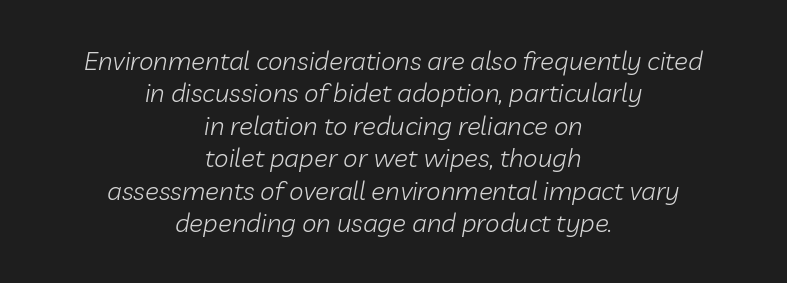
Q: Is the text bold? A: No.
Q: Is the text italic (slanted)? A: Yes, it leans right by about 10 degrees.
Q: Is the text underlined? A: No.
Q: How is the paragraph aligned? A: Centered.
Q: Is the spacing between letters normal or unusually wide? A: Normal.
Q: Is the spacing between lines tight, normal or loose? A: Normal.
